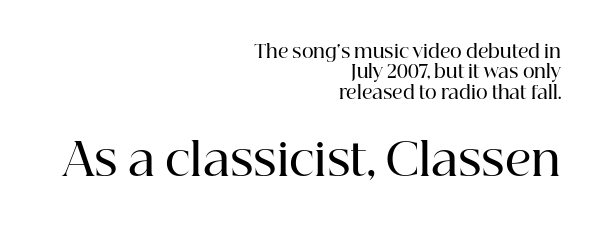
{"serif": "yes", "italic": "no", "bold": "semi", "weight": "semibold", "width": "normal", "stroke_contrast": "high", "x_height": "medium", "monospaced": "no", "underline": "no", "align": "right", "line_spacing": "tight", "line_spacing_ratio": 1.13, "letter_spacing": "normal", "letter_spacing_em": 0.0, "larger_block": "second", "size_ratio": 2.5, "glyph_px": 45}
